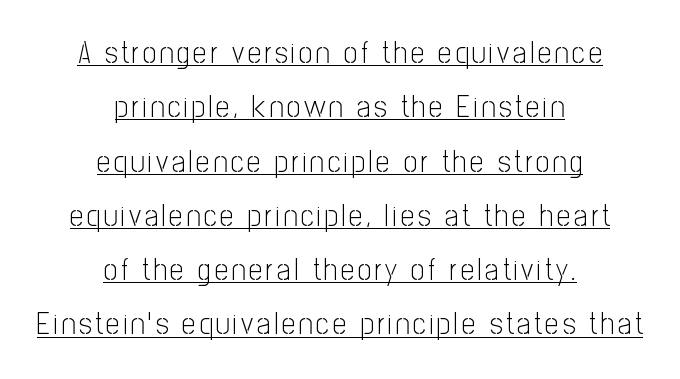
The image shows 30 px light, condensed sans-serif type, upright; set centered, line spacing 1.81x, underlined; low stroke contrast and a medium x-height.
